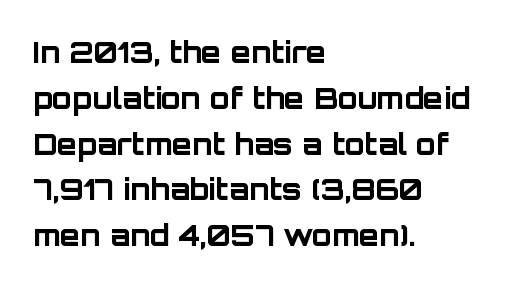
{"serif": "no", "italic": "no", "bold": "yes", "weight": "bold", "width": "normal", "stroke_contrast": "low", "x_height": "large", "monospaced": "no", "underline": "no", "align": "left", "line_spacing": "normal", "line_spacing_ratio": 1.58, "letter_spacing": "normal", "letter_spacing_em": 0.0, "glyph_px": 29}
